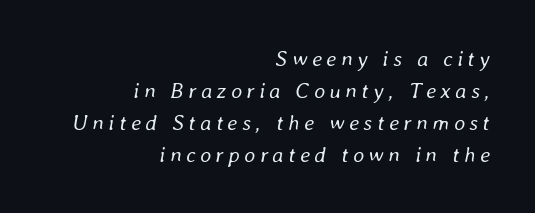
{"italic": "yes", "lean": "right", "slant_degrees": 8, "bold": "no", "underline": "no", "align": "right", "line_spacing": "normal", "line_spacing_ratio": 1.45, "letter_spacing": "wide", "letter_spacing_em": 0.2, "glyph_px": 22}
